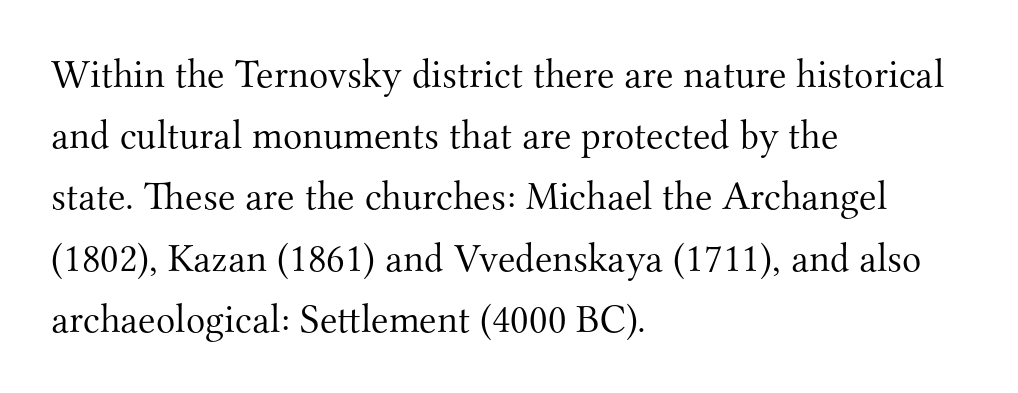
The image shows 40 px light serif type, upright; set left-aligned, normal line spacing (1.53x), normal letter spacing, not underlined; medium stroke contrast and a small x-height.
